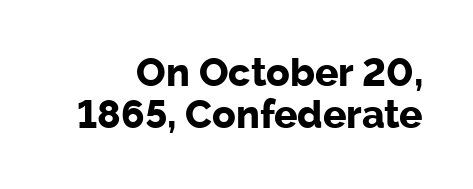
Q: Is the text bold? A: Yes.
Q: Is the text italic (slanted)? A: No, it is upright.
Q: Is the typeface a serif or a sans-serif typeface? A: Sans-serif.
Q: Is the text underlined? A: No.
Q: Is the spacing between letters normal or unusually wide? A: Normal.
Q: Is the spacing between lines tight, normal or loose? A: Tight.
Q: Width (condensed, normal, or wide)? A: Normal.
Q: Stroke contrast? A: Low.
Q: x-height? A: Medium.
Q: Monospaced? A: No.
